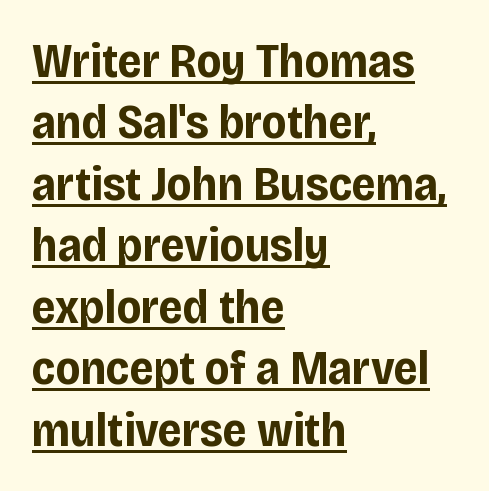
{"serif": "no", "italic": "no", "bold": "yes", "weight": "bold", "width": "condensed", "stroke_contrast": "low", "x_height": "large", "monospaced": "no", "underline": "yes", "align": "left", "line_spacing": "normal", "line_spacing_ratio": 1.28, "letter_spacing": "normal", "letter_spacing_em": 0.0, "glyph_px": 48}
